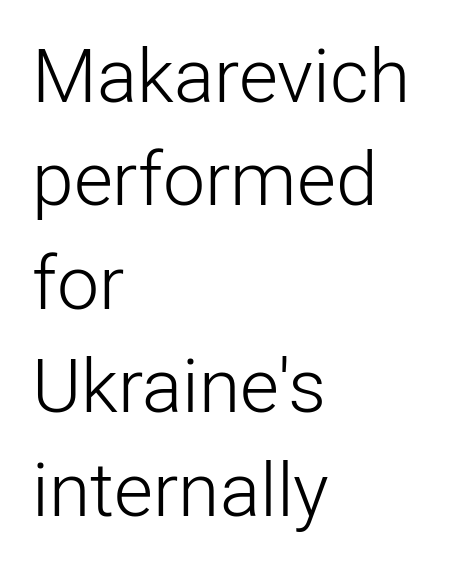
{"serif": "no", "italic": "no", "bold": "no", "weight": "light", "width": "normal", "stroke_contrast": "low", "x_height": "medium", "monospaced": "no", "underline": "no", "align": "left", "line_spacing": "normal", "line_spacing_ratio": 1.38, "letter_spacing": "normal", "letter_spacing_em": 0.0, "glyph_px": 75}
